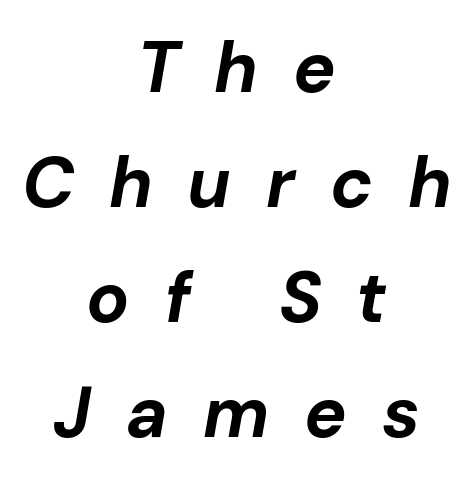
{"italic": "yes", "lean": "right", "slant_degrees": 10, "bold": "yes", "weight": "bold", "width": "normal", "stroke_contrast": "low", "x_height": "medium", "monospaced": "no", "underline": "no", "align": "center", "line_spacing": "normal", "line_spacing_ratio": 1.62, "letter_spacing": "wide", "letter_spacing_em": 0.49, "glyph_px": 71}
